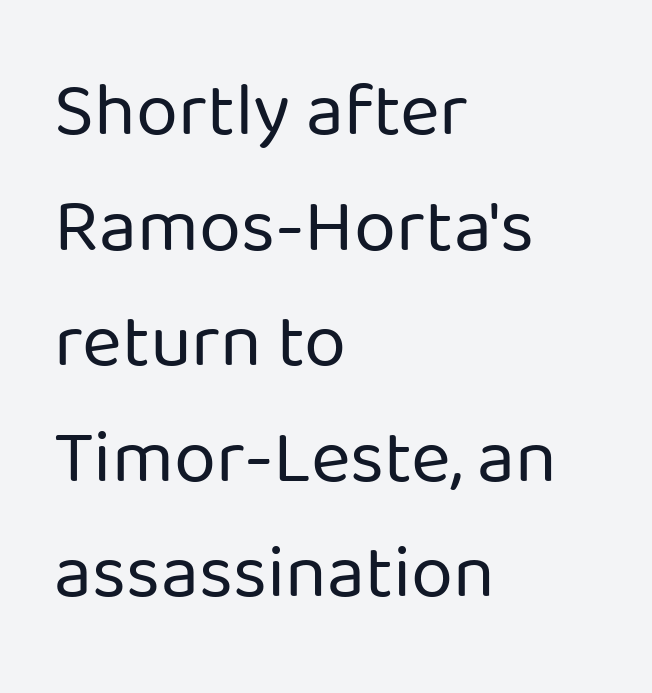
These lines sit exactly where default settings would place them. Classification — sans serif. These lines are rendered in a variable-pitch font. The compositor pushed each line to the left boundary.
